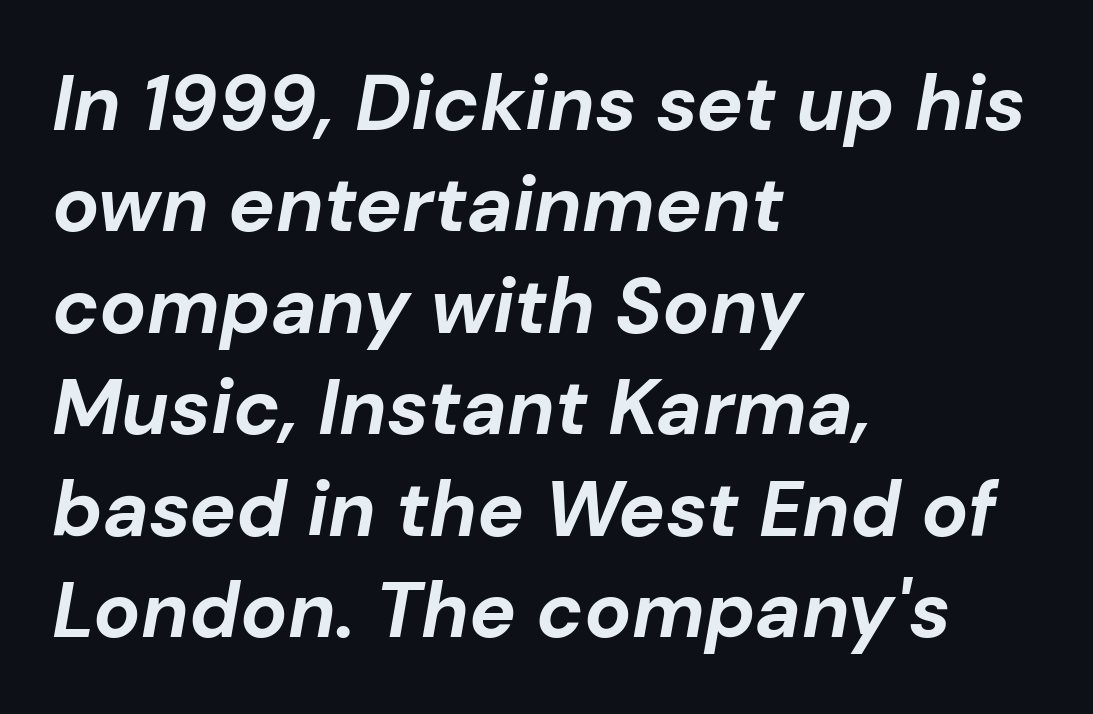
Heft: maximum for text — a bold. Check under the words: just untouched page. The passage shown has conventional tracking throughout. A typesetter would call this proportional, since set widths differ per character. Quick note: italic. Summary of vertical rhythm: regular, with standard interline spacing.
